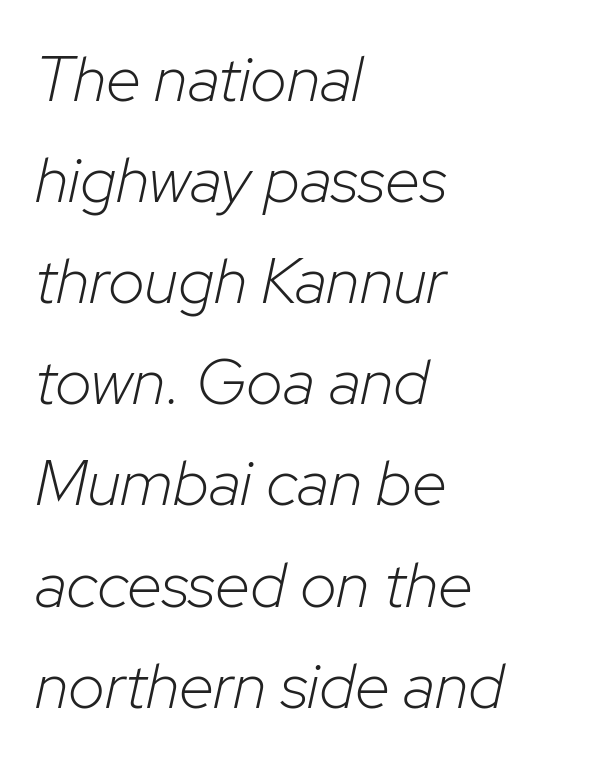
The passage shown has conventional tracking throughout. The compositor pushed each line to the left boundary. The passage shown leans; its letterforms are oblique. If you measured baseline to baseline, you'd find a middling distance. Each letter keeps its own natural width here, so spacing adapts to shape.
